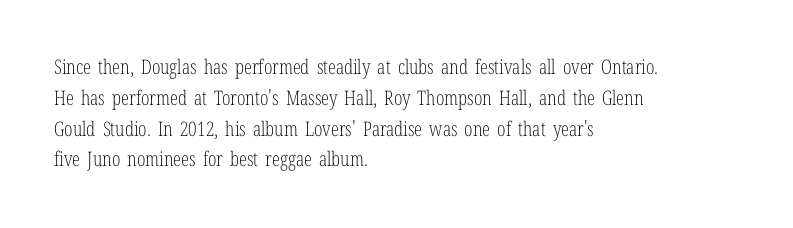
Q: Is the text bold? A: No.
Q: Is the text italic (slanted)? A: No, it is upright.
Q: Is the text underlined? A: No.
Q: How is the paragraph aligned? A: Left-aligned.
Q: Is the spacing between letters normal or unusually wide? A: Normal.
Q: Is the spacing between lines tight, normal or loose? A: Normal.
